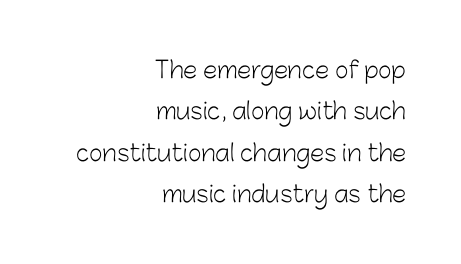
Q: Is the text bold? A: No.
Q: Is the text italic (slanted)? A: No, it is upright.
Q: Is the text underlined? A: No.
Q: How is the paragraph aligned? A: Right-aligned.
Q: Is the spacing between letters normal or unusually wide? A: Normal.
